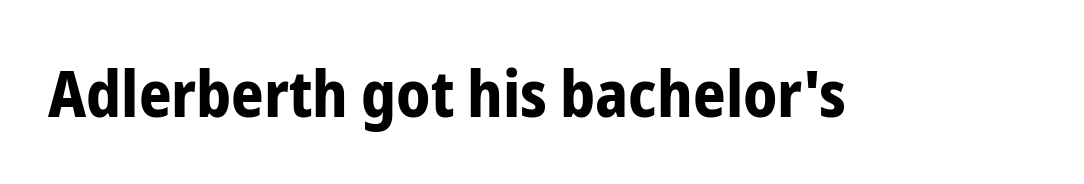
The image shows 64 px bold, condensed sans-serif type, upright; set normal letter spacing, not underlined; low stroke contrast and a medium x-height.
